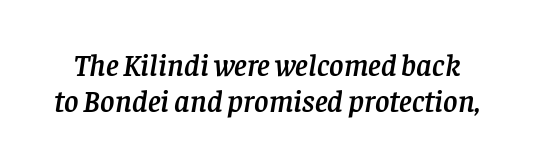
Q: Is the text italic (slanted)? A: Yes, it leans right by about 8 degrees.
Q: Is the typeface a serif or a sans-serif typeface? A: Serif.
Q: Is the text underlined? A: No.
Q: Is the spacing between letters normal or unusually wide? A: Normal.
Q: Is the spacing between lines tight, normal or loose? A: Tight.
Q: Width (condensed, normal, or wide)? A: Normal.
Q: Stroke contrast? A: Low.
Q: x-height? A: Large.
Q: Monospaced? A: No.
